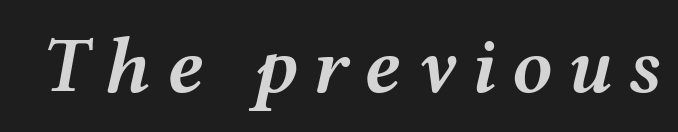
{"italic": "yes", "lean": "right", "slant_degrees": 12, "bold": "semi", "weight": "semibold", "width": "wide", "stroke_contrast": "medium", "x_height": "medium", "monospaced": "no", "underline": "no", "glyph_px": 80}
